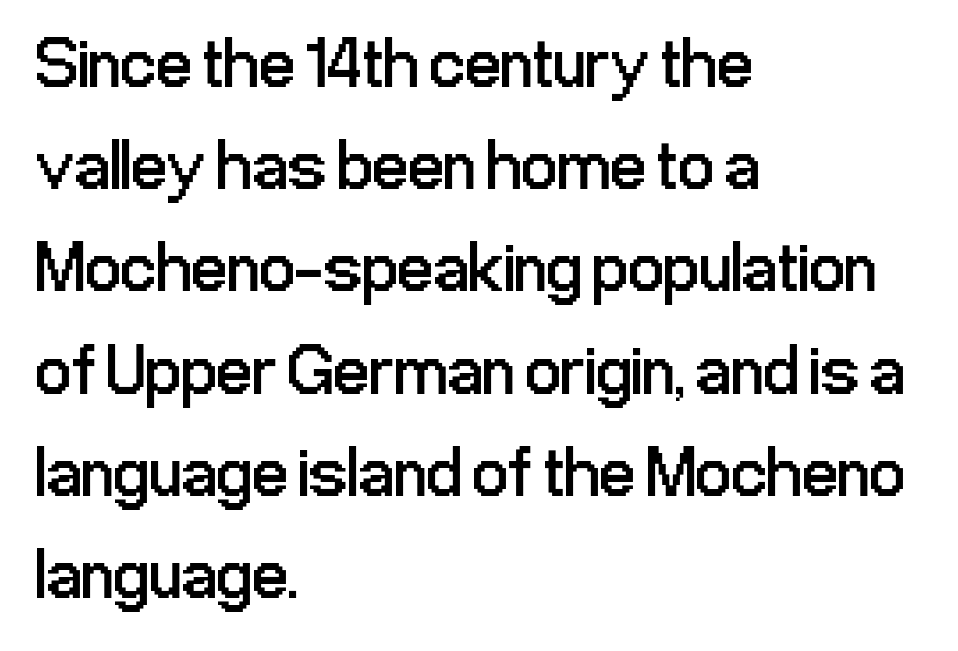
{"serif": "no", "italic": "no", "bold": "no", "weight": "regular", "width": "condensed", "stroke_contrast": "low", "x_height": "medium", "monospaced": "no", "underline": "no", "align": "left", "line_spacing": "normal", "line_spacing_ratio": 1.44, "letter_spacing": "normal", "letter_spacing_em": 0.0, "glyph_px": 71}
